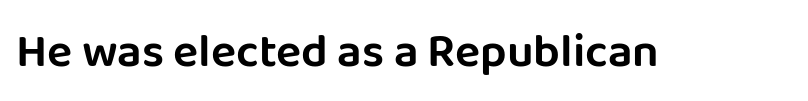
{"serif": "no", "italic": "no", "width": "normal", "stroke_contrast": "low", "x_height": "large", "monospaced": "no", "underline": "no", "letter_spacing": "normal", "letter_spacing_em": 0.0, "glyph_px": 47}
